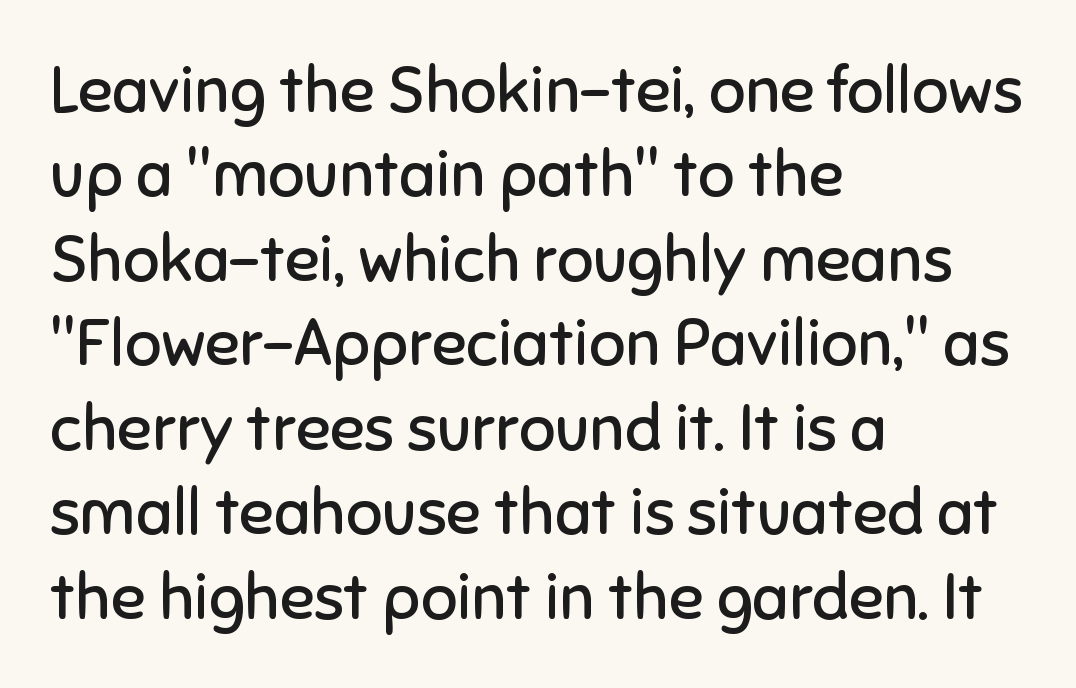
It's the straight-up-and-down kind of type. Summary of vertical rhythm: regular, with standard interline spacing. The lines in this sample share a left origin and differ only in where they stop. Letter spacing: default. Note the varied advance widths — an 'i' is clearly narrower than an 'm'. Unmarked baselines from the first word to the last.
